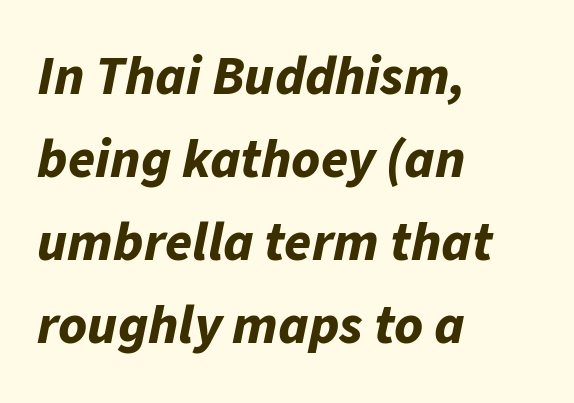
Does the leading feel generous? No, just average. Compared with a centered layout, this one pins lines to the left instead. The letters advance in unequal steps, a hallmark of proportional type. Letters rest on an invisible, unmarked baseline. Emphasis by weight is at full strength: bold.
